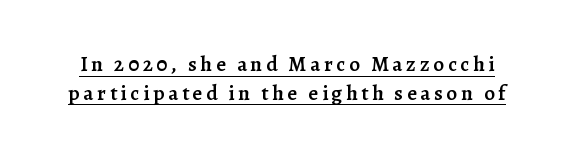
The image shows 21 px text type, upright; set normal line spacing (1.36x), underlined.
